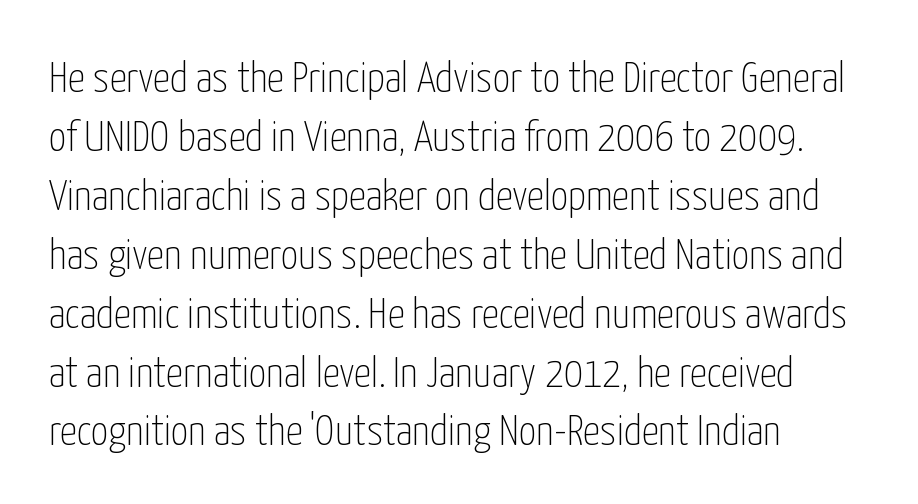
Q: Is the text bold? A: No.
Q: Is the text italic (slanted)? A: No, it is upright.
Q: Is the typeface a serif or a sans-serif typeface? A: Sans-serif.
Q: Is the text underlined? A: No.
Q: How is the paragraph aligned? A: Left-aligned.
Q: Is the spacing between letters normal or unusually wide? A: Normal.
Q: Is the spacing between lines tight, normal or loose? A: Normal.
Q: Width (condensed, normal, or wide)? A: Condensed.
Q: Stroke contrast? A: Low.
Q: x-height? A: Medium.
Q: Monospaced? A: No.
